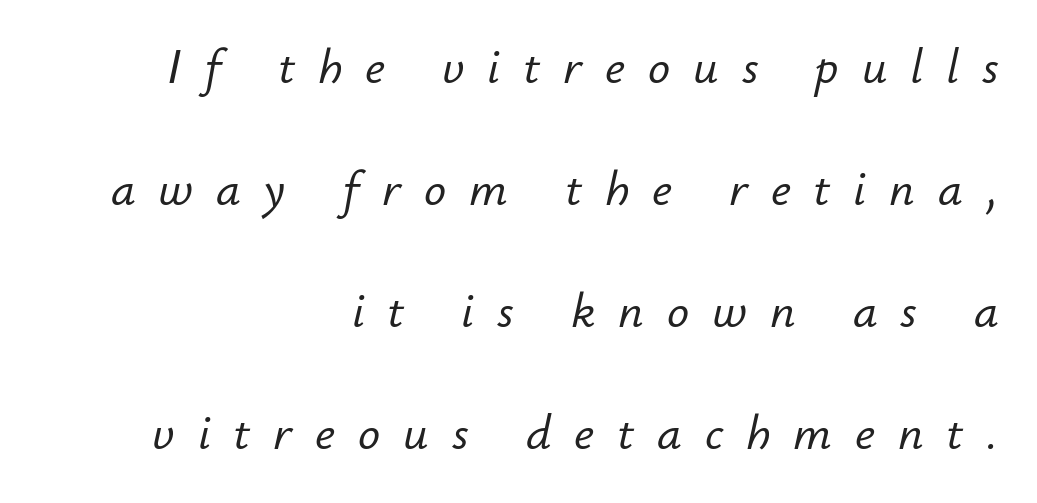
Each line ends at the same right margin while the left side varies. The passage shown leans; its letterforms are oblique. Students, note that the glyphs here are deliberately spaced far apart. The passage shown is typed in a proportional face where columns would drift. Does the leading feel generous? Absolutely, it's lavish.
